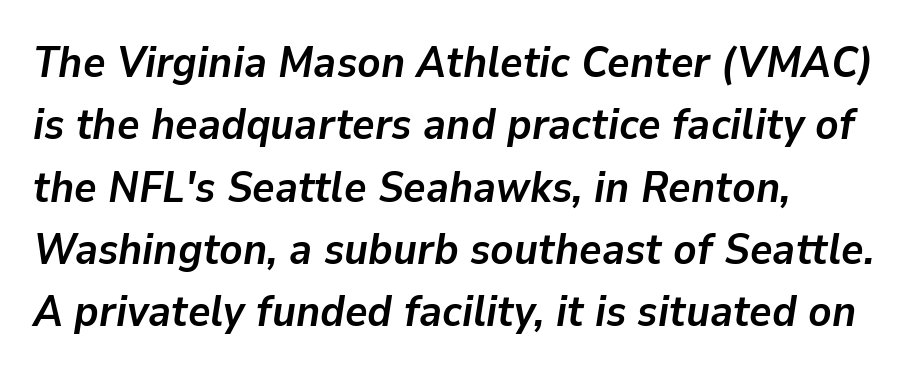
{"italic": "yes", "lean": "right", "slant_degrees": 9, "bold": "yes", "weight": "semibold", "width": "normal", "stroke_contrast": "low", "x_height": "medium", "monospaced": "no", "underline": "no", "align": "left", "line_spacing": "normal", "line_spacing_ratio": 1.45, "letter_spacing": "normal", "letter_spacing_em": 0.0, "glyph_px": 43}
